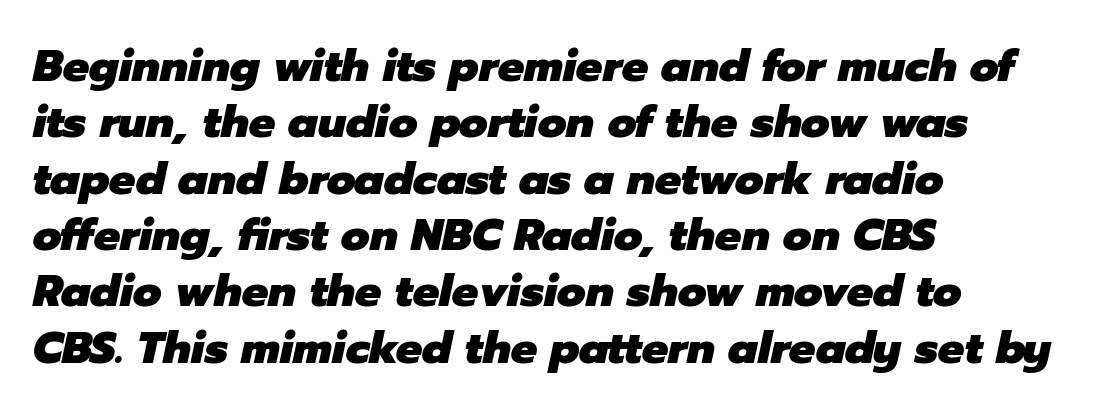
Descenders hang freely into open space. A full-strength bold gives these letters their thick strokes. Caption: multi-line text, flush left, ragged right. Inter-character spacing is left at the font's built-in metrics. Is this a fixed-width face? No — the glyphs have proportional, varying widths. This sample keeps an unexceptional amount of space between lines.
